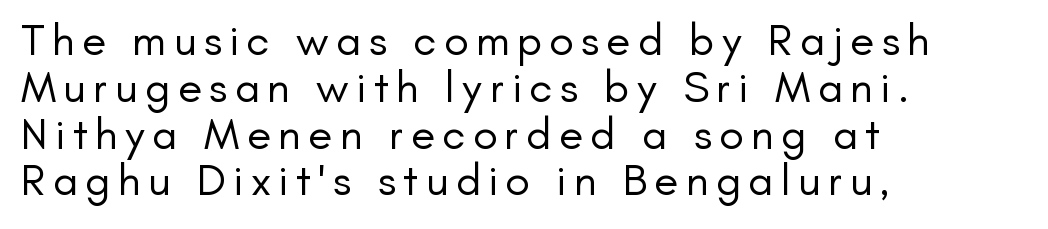
The lettering holds an erect, upright posture throughout. Font category for this specimen: sans-serif. No letter is thick-stroked: the sample isn't bold. Notice how the passage keeps a crisp vertical edge on the left only. Descender tails drop into unmarked territory.
